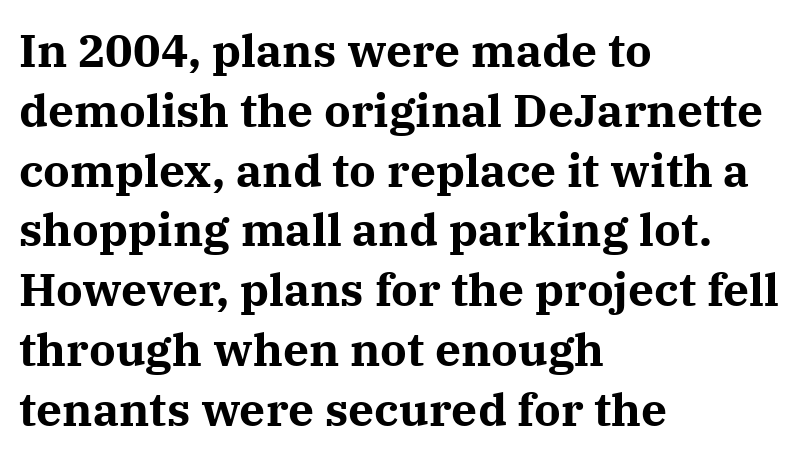
Q: Is the text bold? A: Yes.
Q: Is the text italic (slanted)? A: No, it is upright.
Q: Is the typeface a serif or a sans-serif typeface? A: Serif.
Q: Is the text underlined? A: No.
Q: How is the paragraph aligned? A: Left-aligned.
Q: Is the spacing between letters normal or unusually wide? A: Normal.
Q: Is the spacing between lines tight, normal or loose? A: Normal.
Q: Width (condensed, normal, or wide)? A: Normal.
Q: Stroke contrast? A: Medium.
Q: x-height? A: Medium.
Q: Monospaced? A: No.
